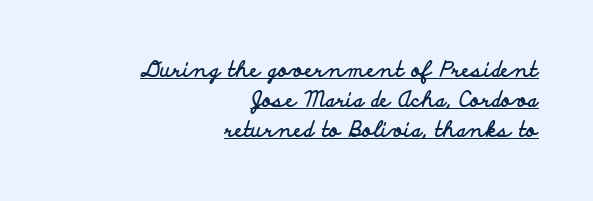
The image shows 21 px bold type; set right-aligned, normal line spacing (1.43x), normal letter spacing, underlined.
